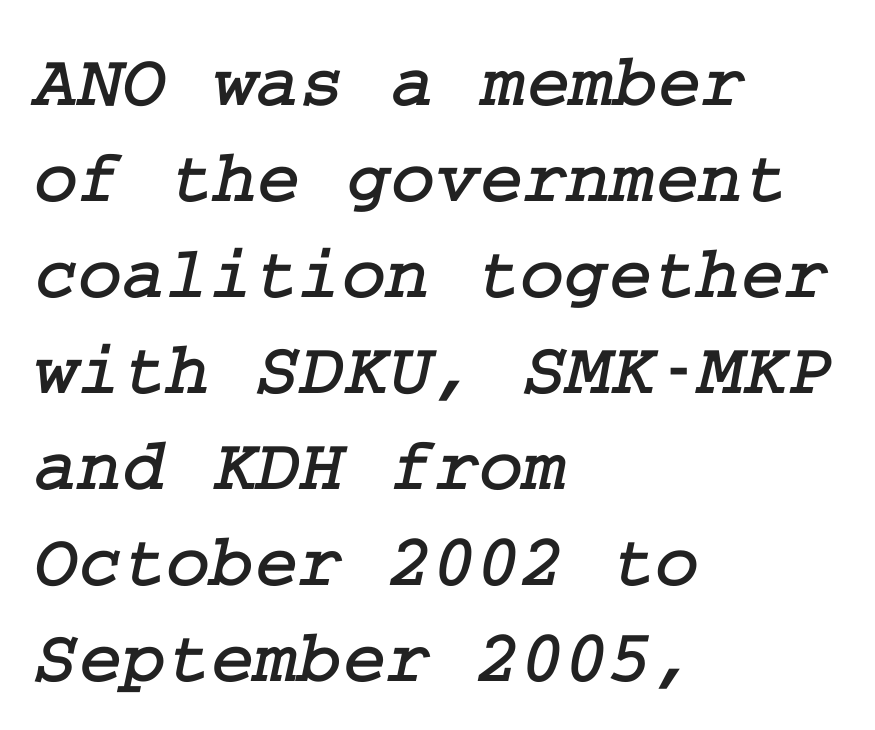
Q: Is the typeface a serif or a sans-serif typeface? A: Serif.
Q: Is the text underlined? A: No.
Q: How is the paragraph aligned? A: Left-aligned.
Q: Is the spacing between letters normal or unusually wide? A: Normal.
Q: Is the spacing between lines tight, normal or loose? A: Normal.
Q: Width (condensed, normal, or wide)? A: Normal.
Q: Stroke contrast? A: Low.
Q: x-height? A: Medium.
